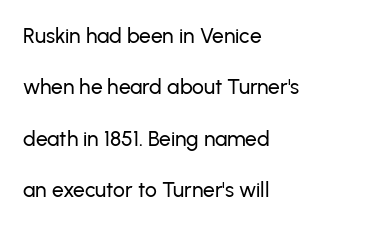
Q: Is the text italic (slanted)? A: No, it is upright.
Q: Is the text underlined? A: No.
Q: How is the paragraph aligned? A: Left-aligned.
Q: Is the spacing between letters normal or unusually wide? A: Normal.
Q: Is the spacing between lines tight, normal or loose? A: Loose.
